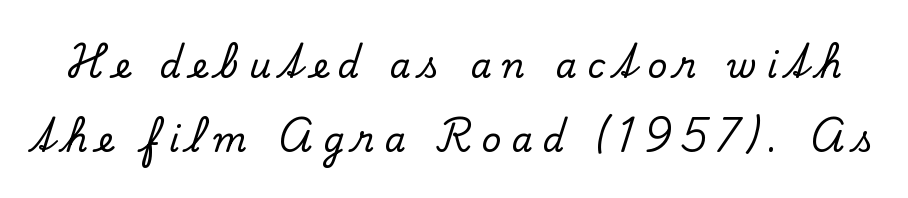
The image shows 34 px serif type; set loose line spacing (2.18x), unusually wide letter spacing (+0.3 em), not underlined; low stroke contrast and a small x-height.
